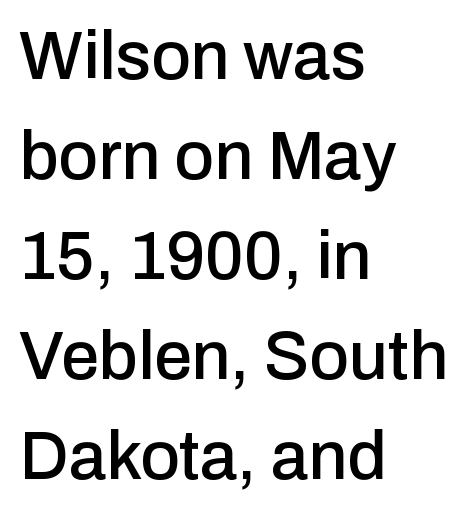
Q: Is the text italic (slanted)? A: No, it is upright.
Q: Is the typeface a serif or a sans-serif typeface? A: Sans-serif.
Q: Is the text underlined? A: No.
Q: How is the paragraph aligned? A: Left-aligned.
Q: Is the spacing between letters normal or unusually wide? A: Normal.
Q: Is the spacing between lines tight, normal or loose? A: Normal.
Q: Width (condensed, normal, or wide)? A: Normal.
Q: Stroke contrast? A: Low.
Q: x-height? A: Medium.
Q: Monospaced? A: No.
